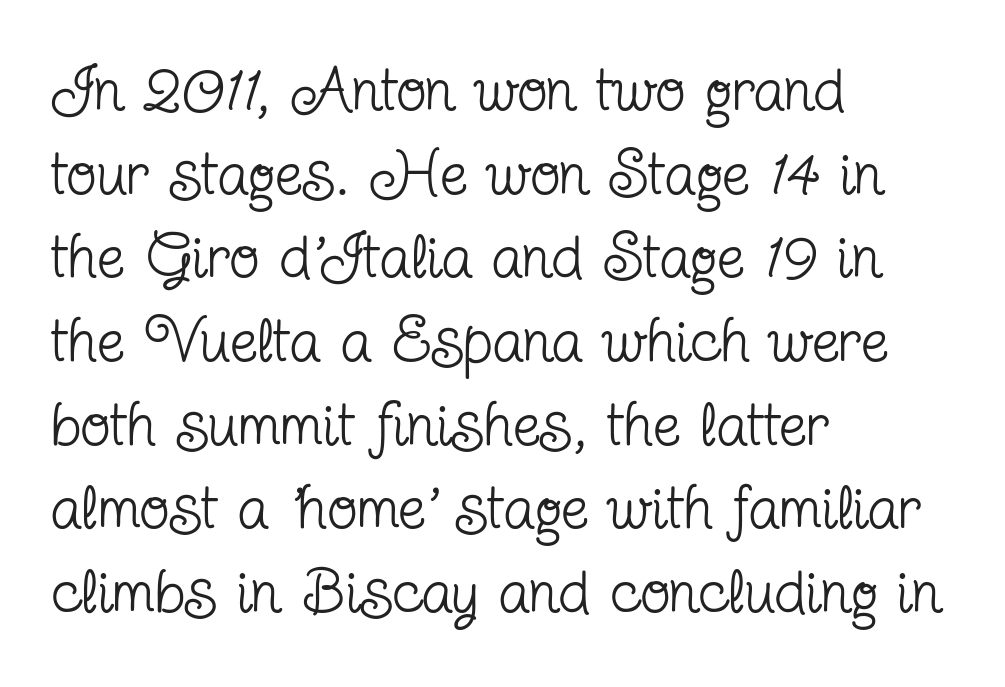
Q: Is the text bold? A: No.
Q: Is the text italic (slanted)? A: No, it is upright.
Q: Is the typeface a serif or a sans-serif typeface? A: Serif.
Q: Is the text underlined? A: No.
Q: How is the paragraph aligned? A: Left-aligned.
Q: Is the spacing between letters normal or unusually wide? A: Normal.
Q: Is the spacing between lines tight, normal or loose? A: Normal.
Q: Width (condensed, normal, or wide)? A: Condensed.
Q: Stroke contrast? A: Low.
Q: x-height? A: Medium.
Q: Monospaced? A: No.
